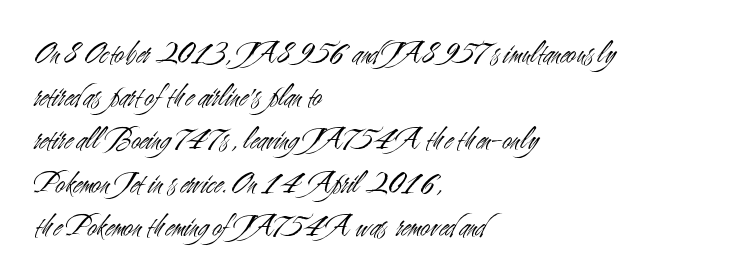
Q: Is the text bold? A: No.
Q: Is the text italic (slanted)? A: Yes.
Q: Is the typeface a serif or a sans-serif typeface? A: Sans-serif.
Q: Is the text underlined? A: No.
Q: How is the paragraph aligned? A: Left-aligned.
Q: Is the spacing between letters normal or unusually wide? A: Normal.
Q: Is the spacing between lines tight, normal or loose? A: Normal.
Q: Width (condensed, normal, or wide)? A: Condensed.
Q: Stroke contrast? A: Medium.
Q: x-height? A: Small.
Q: Monospaced? A: No.
